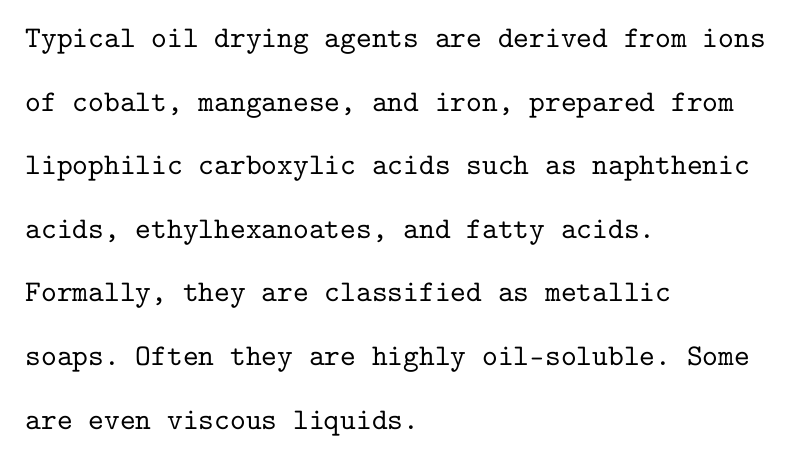
Do the characters align in a grid? Yes, the font is monospaced. Posture: vertical. What stands out about the letter spacing? Nothing — it is the standard amount. Each new line begins a long way beneath the previous one. Has an underline been added? It has not. The face used here is seriffed, in the tradition of book romans.
